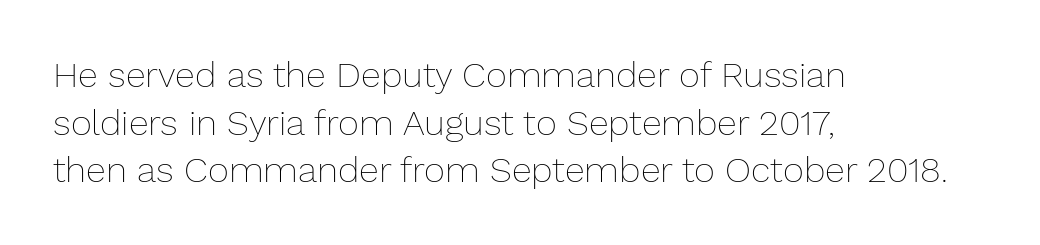
The baseline area is clear. On a weight scale, this lands at 450 or below. Normally led — the rows are evenly, conventionally spaced. Nothing unusual about the tracking: characters are spaced as the font intends.
